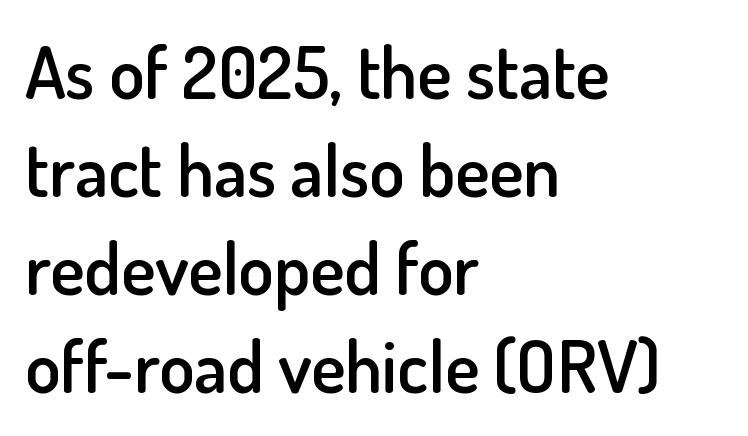
The image shows 72 px semibold sans-serif type, upright; set left-aligned, normal line spacing (1.36x), normal letter spacing, not underlined; low stroke contrast and a small x-height.
